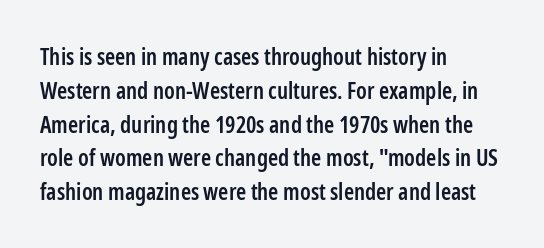
Upright lettering throughout. Reading down the block, your eye returns to a fixed left position each line. Strokes here are thickened, but only to semibold level. Evenly set lines give the paragraph a standard silhouette. Standard letterfit; no display-style spreading of the glyphs. Clear beneath every line of the passage.
